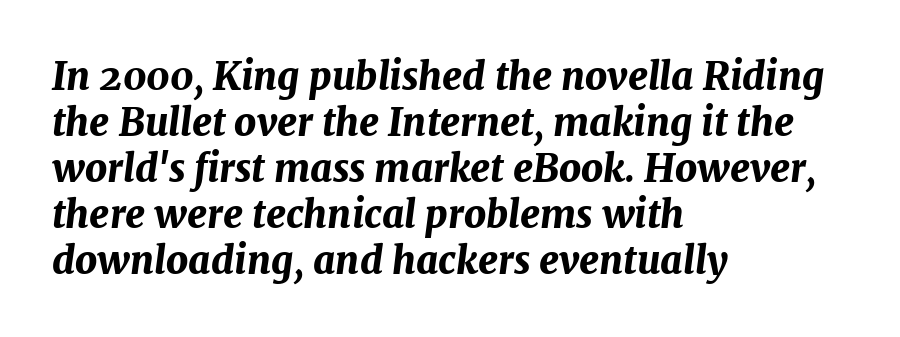
Character widths vary here, with narrow letters taking less room than wide ones. The axis of the letterforms is tilted away from vertical. This sample is left-justified, so line endings fall wherever the words run out. Decoration check: the copy has no underline. In terms of letterspacing, this is plain default setting.
